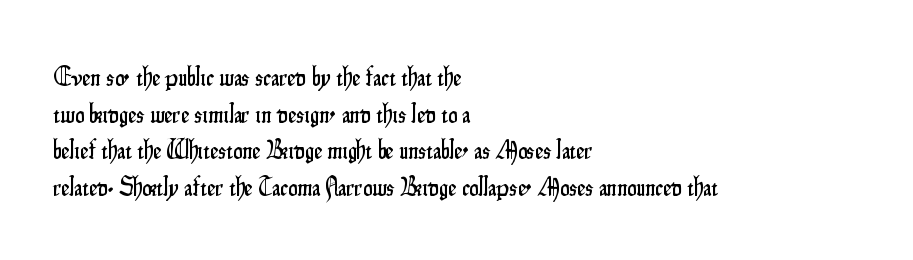
Here the glyphs are tracked normally, forming tight word shapes. Upright lettering throughout. Underline: absent. The lines are quadded left.
